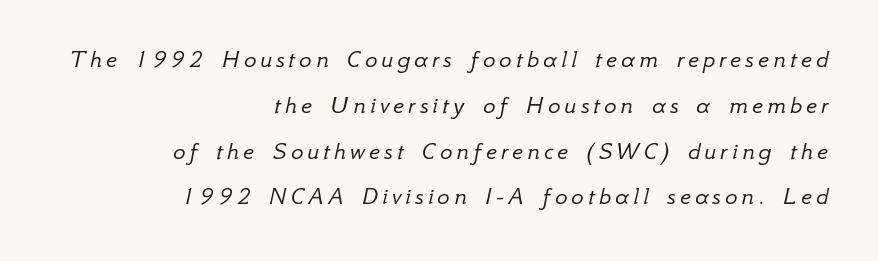
The weight tops out at a normal text grade. Underlining? Definitely not there. An italicized treatment has been applied to the whole sample. Teacher's note: observe the even right margin — that is flush-right alignment.
